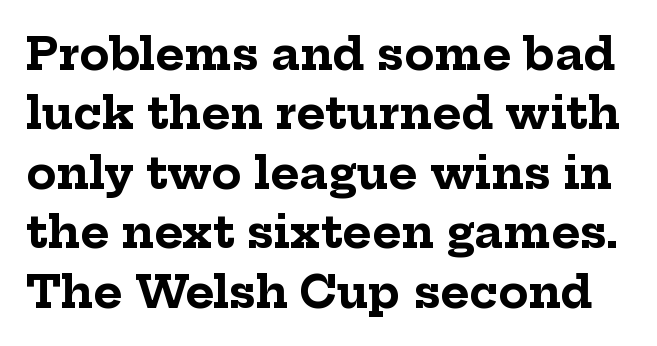
The rows are spaced the way most documents space them. This sample has the flowing, uneven cadence of proportional lettering. I'd describe the lettering as bold — thick and assertive. Tracking value appears to be zero — textbook default spacing. Characters remain perfectly vertical along every line.
